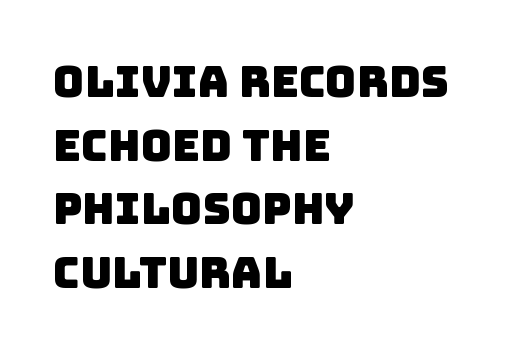
Q: Is the typeface a serif or a sans-serif typeface? A: Sans-serif.
Q: Is the text underlined? A: No.
Q: How is the paragraph aligned? A: Left-aligned.
Q: Is the spacing between letters normal or unusually wide? A: Normal.
Q: Is the spacing between lines tight, normal or loose? A: Normal.
Q: Width (condensed, normal, or wide)? A: Normal.
Q: Stroke contrast? A: Low.
Q: x-height? A: Large.
Q: Monospaced? A: No.
